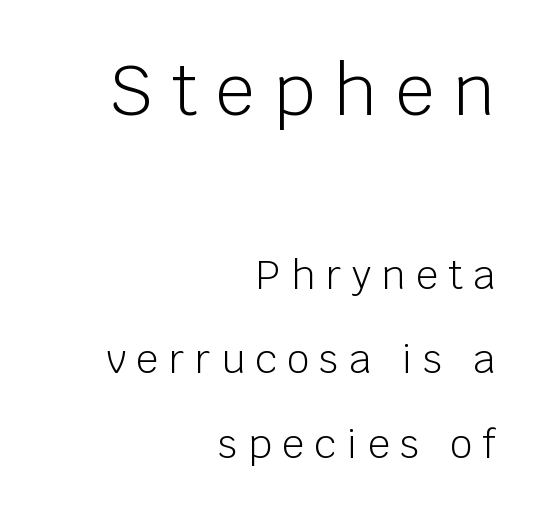
Q: Is the text bold? A: No.
Q: Is the text italic (slanted)? A: No, it is upright.
Q: Is the typeface a serif or a sans-serif typeface? A: Sans-serif.
Q: Is the text underlined? A: No.
Q: How is the paragraph aligned? A: Right-aligned.
Q: Is the spacing between letters normal or unusually wide? A: Unusually wide.
Q: Is the spacing between lines tight, normal or loose? A: Loose.
Q: Which block of text is set in a larger size, the first (top) or the second (bottom)? A: The first (top) one.
Q: Width (condensed, normal, or wide)? A: Normal.
Q: Stroke contrast? A: Low.
Q: x-height? A: Large.
Q: Monospaced? A: No.
